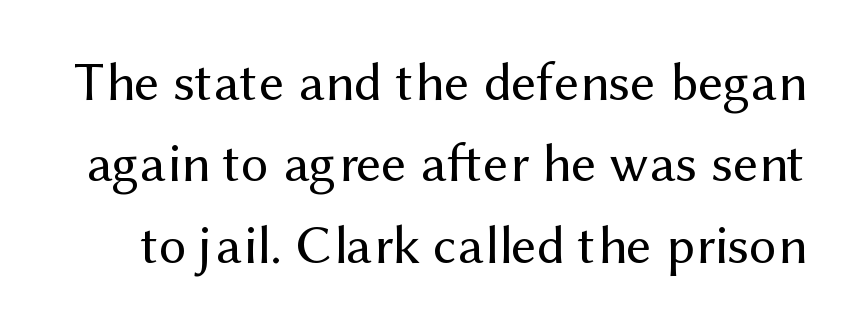
{"serif": "no", "italic": "no", "bold": "no", "weight": "regular", "width": "normal", "stroke_contrast": "medium", "x_height": "medium", "monospaced": "no", "underline": "no", "line_spacing": "normal", "line_spacing_ratio": 1.48, "letter_spacing": "normal", "letter_spacing_em": 0.0, "glyph_px": 55}
